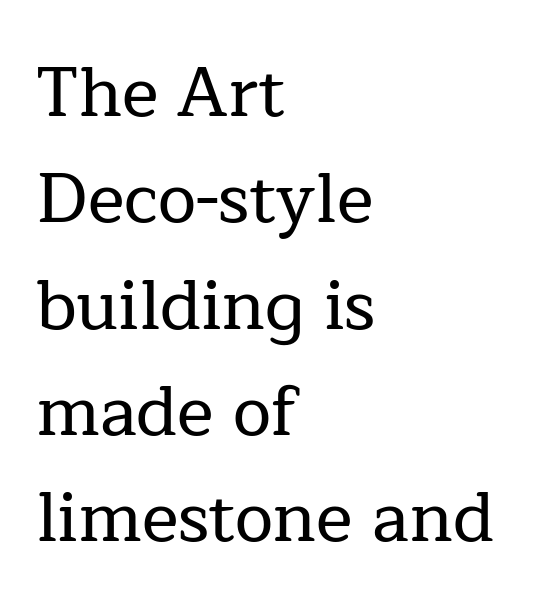
The gaps between neighbouring characters are ordinary and unremarkable. The ragged edge is on the right, which tells us the setting is flush left. The type family on display is of the serif kind. The space directly below the letters is spotless.
